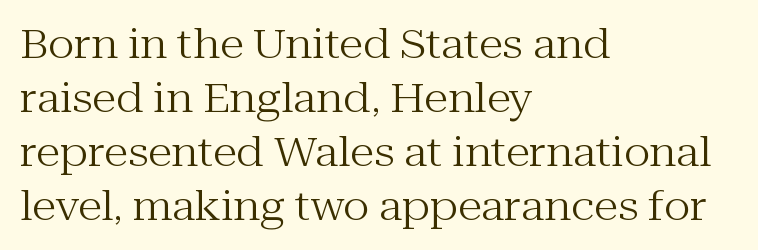
The image shows 40 px regular-weight serif type, upright; set left-aligned, normal line spacing (1.35x), normal letter spacing, not underlined; medium stroke contrast and a medium x-height.
